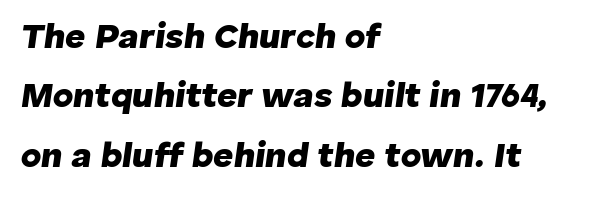
{"italic": "yes", "lean": "right", "slant_degrees": 8, "bold": "yes", "weight": "heavy", "width": "normal", "stroke_contrast": "low", "x_height": "medium", "monospaced": "no", "underline": "no", "align": "left", "line_spacing": "normal", "line_spacing_ratio": 1.7, "letter_spacing": "normal", "letter_spacing_em": 0.0, "glyph_px": 35}
